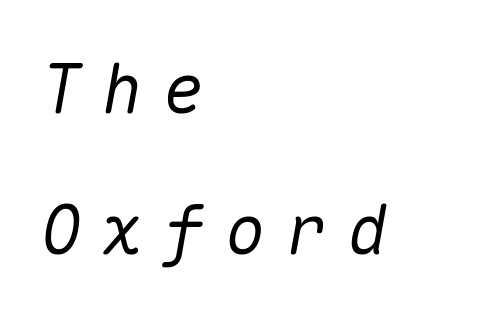
Q: Is the text italic (slanted)? A: Yes, it leans right by about 10 degrees.
Q: Is the text underlined? A: No.
Q: How is the paragraph aligned? A: Left-aligned.
Q: Is the spacing between letters normal or unusually wide? A: Unusually wide.
Q: Is the spacing between lines tight, normal or loose? A: Loose.
Q: Width (condensed, normal, or wide)? A: Normal.
Q: Stroke contrast? A: Medium.
Q: x-height? A: Medium.
Q: Monospaced? A: Yes.
